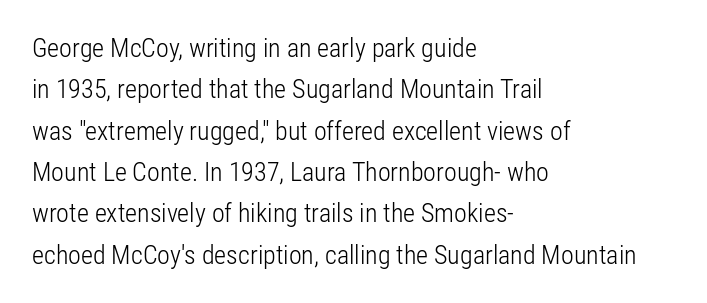
{"italic": "no", "bold": "no", "underline": "no", "align": "left", "line_spacing": "normal", "line_spacing_ratio": 1.59, "letter_spacing": "normal", "letter_spacing_em": 0.0, "glyph_px": 26}
